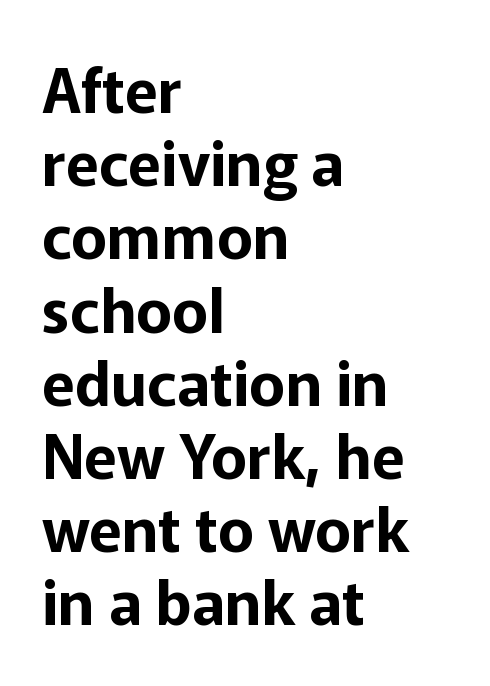
{"serif": "no", "italic": "no", "width": "normal", "stroke_contrast": "low", "x_height": "medium", "monospaced": "no", "underline": "no", "align": "left", "line_spacing_ratio": 1.2, "letter_spacing": "normal", "letter_spacing_em": 0.0, "glyph_px": 61}
